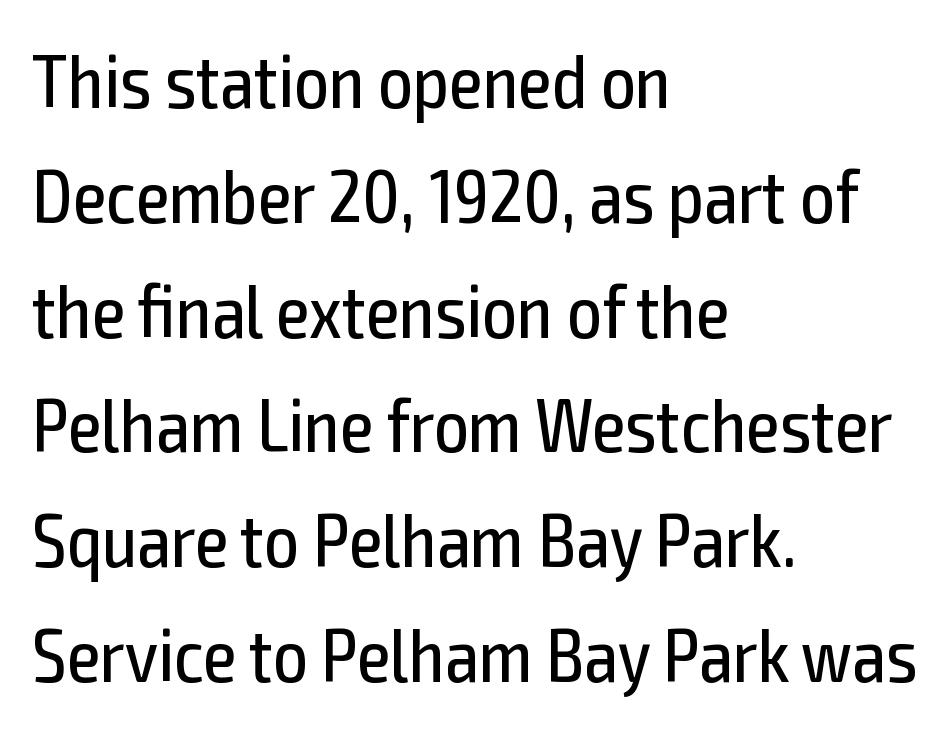
Q: Is the text bold? A: No.
Q: Is the text italic (slanted)? A: No, it is upright.
Q: Is the typeface a serif or a sans-serif typeface? A: Sans-serif.
Q: Is the text underlined? A: No.
Q: How is the paragraph aligned? A: Left-aligned.
Q: Is the spacing between letters normal or unusually wide? A: Normal.
Q: Is the spacing between lines tight, normal or loose? A: Normal.
Q: Width (condensed, normal, or wide)? A: Condensed.
Q: x-height? A: Medium.
Q: Monospaced? A: No.
